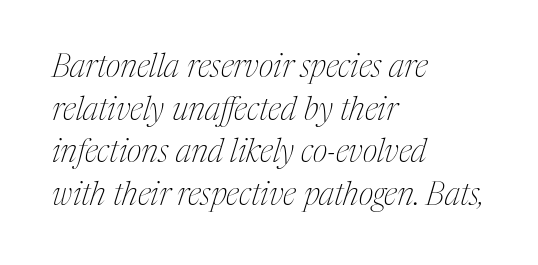
The image shows 32 px thin, condensed serif type, italic (leaning right); set left-aligned, normal line spacing (1.33x), normal letter spacing, not underlined; medium stroke contrast and a medium x-height.
